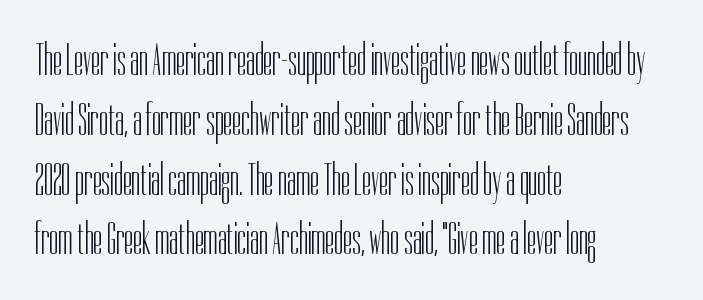
{"serif": "no", "italic": "no", "bold": "no", "weight": "light", "width": "condensed", "stroke_contrast": "low", "x_height": "medium", "monospaced": "no", "underline": "no", "align": "left", "line_spacing": "normal", "line_spacing_ratio": 1.3, "letter_spacing": "normal", "letter_spacing_em": 0.0, "glyph_px": 46}
